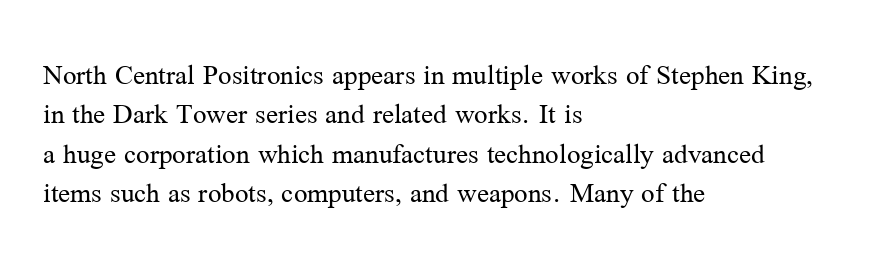
You can tell it's not italic because the verticals are truly vertical. Quick note: interline space is typical. These lines keep a tight, regular rhythm from letter to letter. A clean baseline with only descenders dipping below it.
